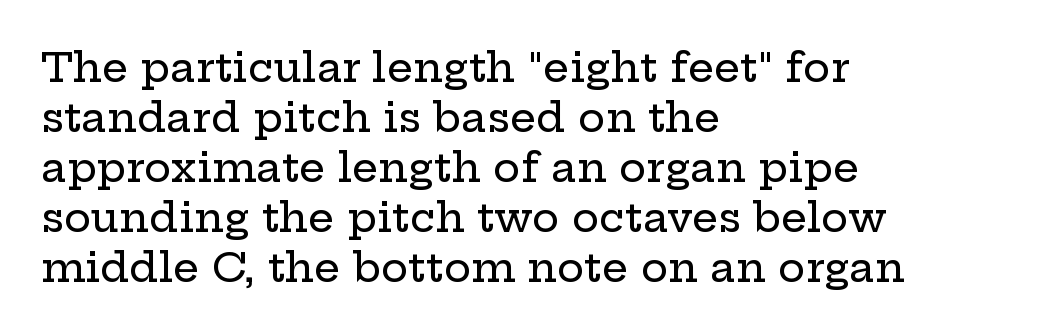
The image shows 41 px wide serif type, upright; set left-aligned, line spacing 1.22x, normal letter spacing, not underlined; low stroke contrast and a medium x-height.
